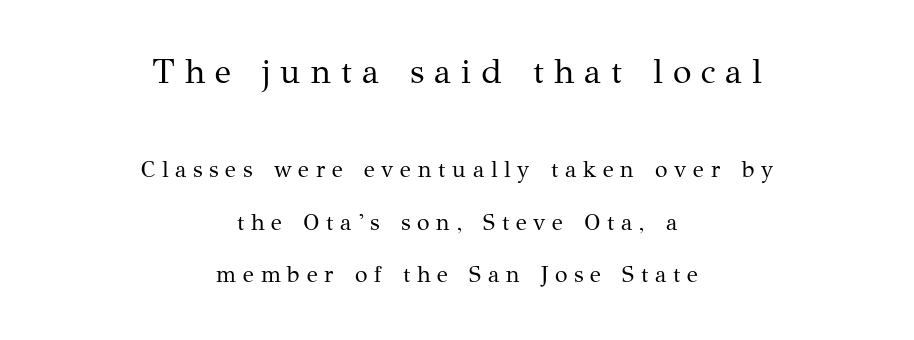
The image shows 34 px regular-weight serif type, upright; set centered, loose line spacing (2.29x), unusually wide letter spacing (+0.29 em), not underlined; the first (top) block is 1.48x larger; medium stroke contrast and a medium x-height.
